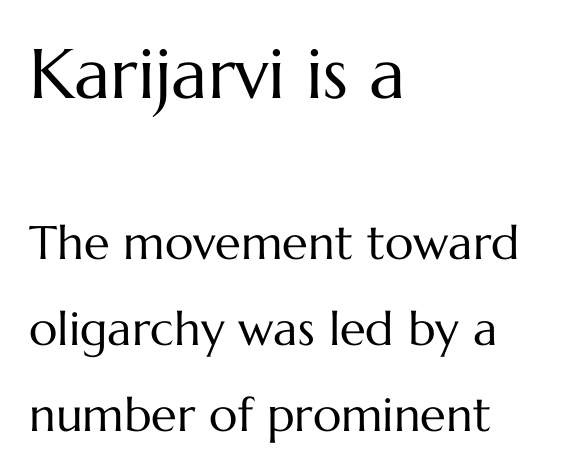
{"italic": "no", "bold": "no", "weight": "regular", "width": "normal", "stroke_contrast": "medium", "x_height": "medium", "monospaced": "no", "underline": "no", "align": "left", "line_spacing_ratio": 1.83, "letter_spacing": "normal", "letter_spacing_em": 0.0, "larger_block": "first", "size_ratio": 1.49, "glyph_px": 70}
